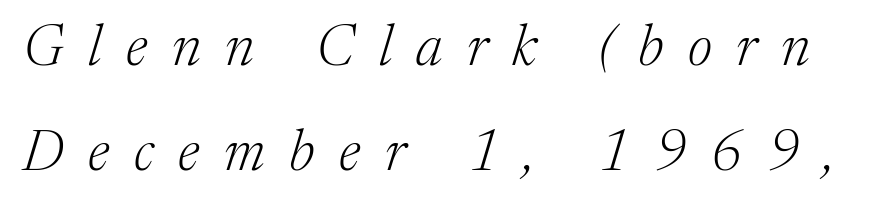
{"serif": "yes", "italic": "yes", "lean": "right", "slant_degrees": 17, "bold": "no", "weight": "light", "width": "normal", "stroke_contrast": "medium", "x_height": "medium", "monospaced": "no", "underline": "no", "line_spacing_ratio": 1.85, "letter_spacing": "wide", "letter_spacing_em": 0.43, "glyph_px": 57}
